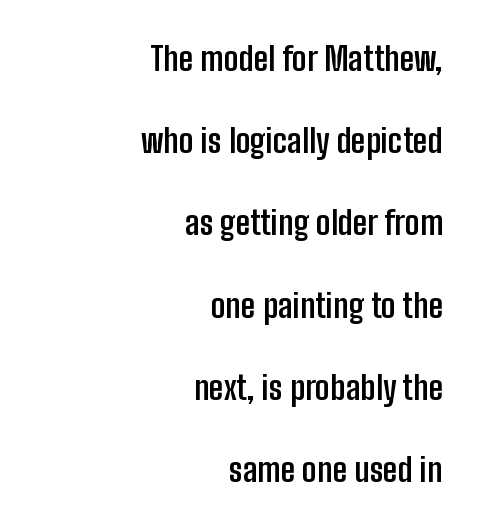
{"serif": "no", "italic": "no", "bold": "yes", "weight": "semibold", "width": "condensed", "stroke_contrast": "low", "x_height": "medium", "monospaced": "no", "underline": "no", "align": "right", "line_spacing": "loose", "line_spacing_ratio": 2.49, "letter_spacing": "normal", "letter_spacing_em": 0.0, "glyph_px": 33}
